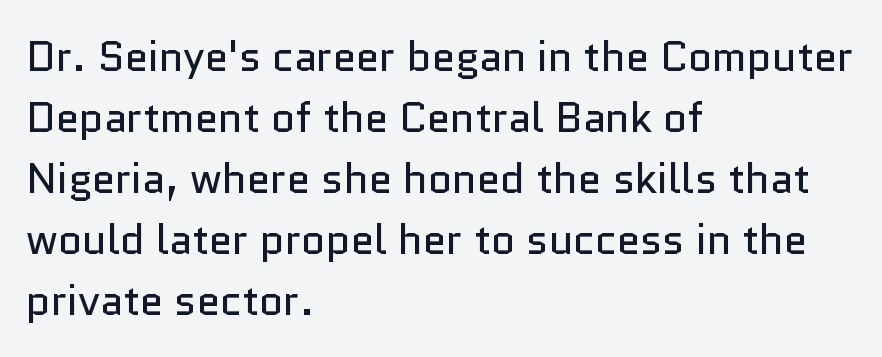
Q: Is the text bold? A: No.
Q: Is the text italic (slanted)? A: No, it is upright.
Q: Is the typeface a serif or a sans-serif typeface? A: Sans-serif.
Q: Is the text underlined? A: No.
Q: How is the paragraph aligned? A: Left-aligned.
Q: Is the spacing between letters normal or unusually wide? A: Normal.
Q: Is the spacing between lines tight, normal or loose? A: Normal.
Q: Width (condensed, normal, or wide)? A: Normal.
Q: Stroke contrast? A: Low.
Q: x-height? A: Medium.
Q: Monospaced? A: No.
